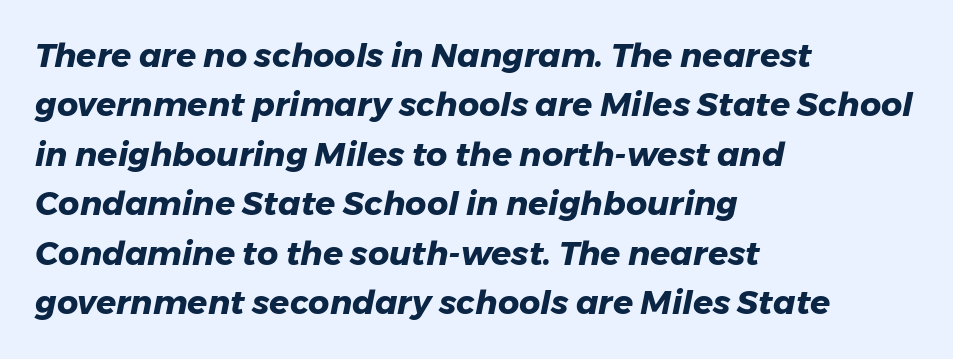
Q: Is the text bold? A: Yes.
Q: Is the text italic (slanted)? A: Yes, it leans right by about 11 degrees.
Q: Is the text underlined? A: No.
Q: How is the paragraph aligned? A: Left-aligned.
Q: Is the spacing between letters normal or unusually wide? A: Normal.
Q: Is the spacing between lines tight, normal or loose? A: Normal.
Q: Width (condensed, normal, or wide)? A: Normal.
Q: Stroke contrast? A: Low.
Q: x-height? A: Medium.
Q: Monospaced? A: No.
